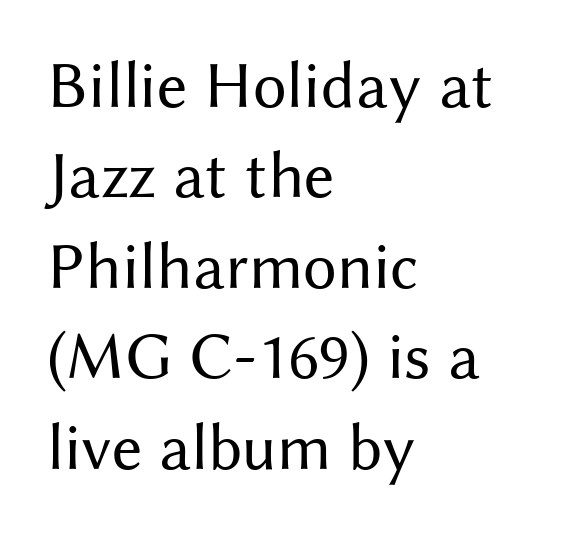
Q: Is the text bold? A: No.
Q: Is the text italic (slanted)? A: No, it is upright.
Q: Is the typeface a serif or a sans-serif typeface? A: Sans-serif.
Q: Is the text underlined? A: No.
Q: How is the paragraph aligned? A: Left-aligned.
Q: Is the spacing between letters normal or unusually wide? A: Normal.
Q: Is the spacing between lines tight, normal or loose? A: Normal.
Q: Width (condensed, normal, or wide)? A: Normal.
Q: Stroke contrast? A: Medium.
Q: x-height? A: Medium.
Q: Monospaced? A: No.
